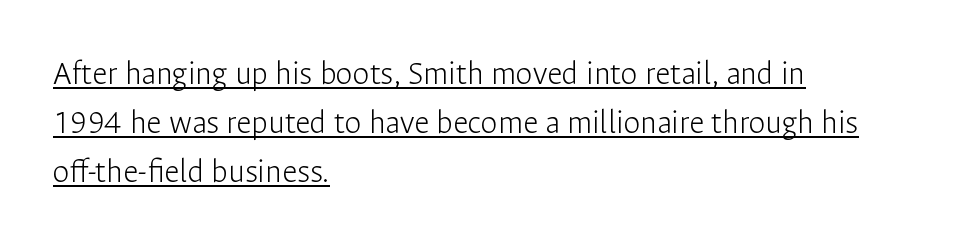
The image shows 34 px light sans-serif type, upright; set left-aligned, normal line spacing (1.44x), normal letter spacing, underlined; low stroke contrast and a medium x-height.
